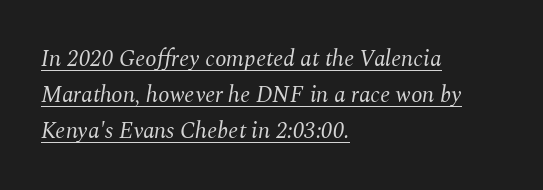
Q: Is the text bold? A: No.
Q: Is the text italic (slanted)? A: Yes, it leans right by about 10 degrees.
Q: Is the text underlined? A: Yes.
Q: How is the paragraph aligned? A: Left-aligned.
Q: Is the spacing between letters normal or unusually wide? A: Normal.
Q: Is the spacing between lines tight, normal or loose? A: Normal.
